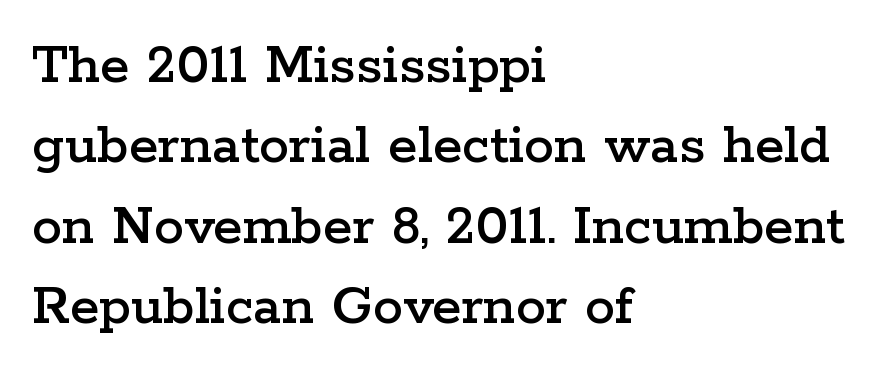
The face used here is proportionally spaced, like ordinary book or web type. Posture: upright roman. Classification — serif. Bare-footed words on every line. Caption: standard tracking, unaltered. Leading: standard.
